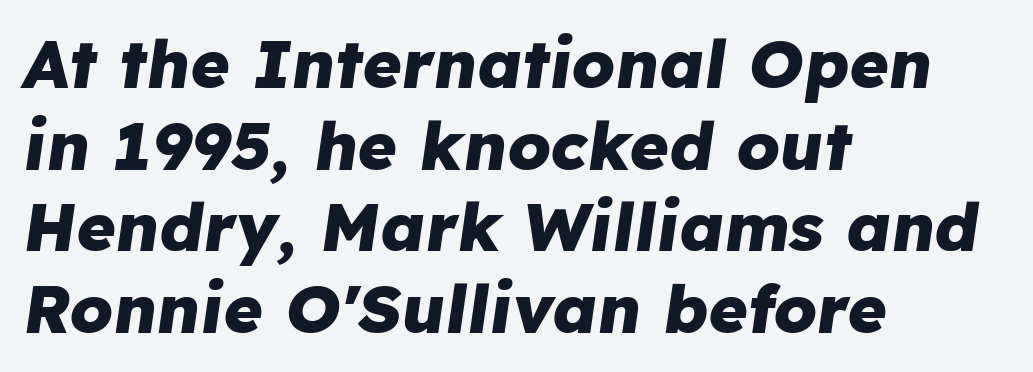
The image shows 67 px heavy type, italic (leaning right); set left-aligned, line spacing 1.22x, normal letter spacing, not underlined; low stroke contrast and a medium x-height.
